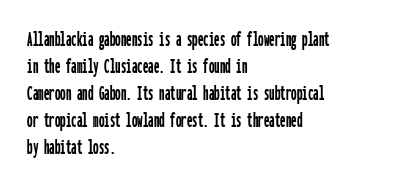
The horizontal fit of the characters is conventional and even. The typesetter chose a ragged-right arrangement here. Upright lettering throughout. The specimen omits any rule beneath the text block's lines.
